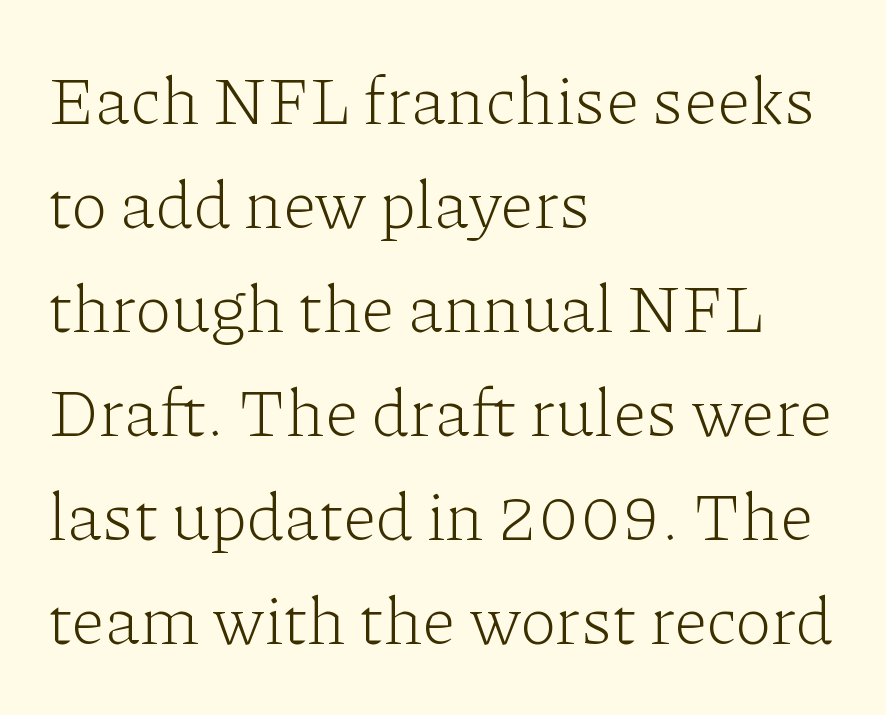
One glance says typical: line gaps are just what's usual. The specimen omits any rule beneath the text block's lines. Each stroke keeps to a modest, everyday thickness or less. Students, note that the glyphs here touch the page at normal intervals. Is this a fixed-width face? No — the glyphs have proportional, varying widths.
